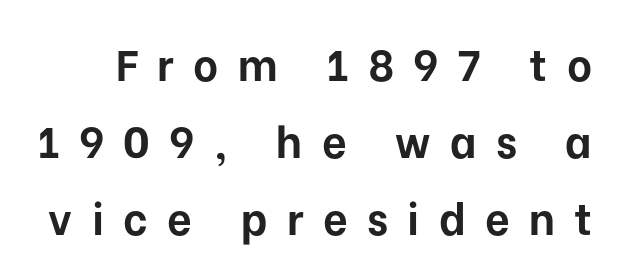
{"serif": "no", "italic": "no", "bold": "yes", "weight": "bold", "width": "normal", "stroke_contrast": "low", "x_height": "medium", "monospaced": "no", "underline": "no", "line_spacing_ratio": 1.79, "letter_spacing": "wide", "letter_spacing_em": 0.45, "glyph_px": 43}
